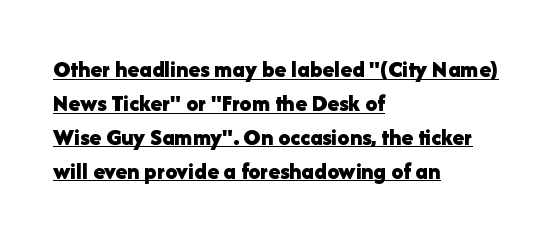
{"italic": "no", "bold": "yes", "underline": "yes", "align": "left", "line_spacing": "normal", "line_spacing_ratio": 1.41, "letter_spacing": "normal", "letter_spacing_em": 0.0, "glyph_px": 24}
